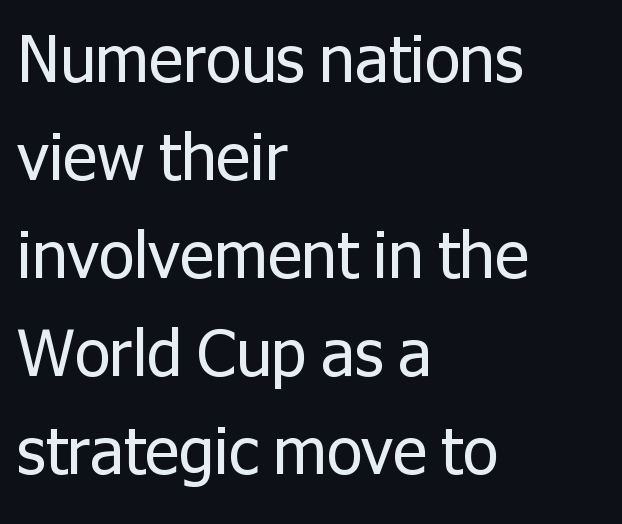
{"serif": "no", "italic": "no", "bold": "no", "weight": "regular", "width": "normal", "stroke_contrast": "low", "x_height": "medium", "monospaced": "no", "underline": "no", "align": "left", "line_spacing": "normal", "line_spacing_ratio": 1.53, "letter_spacing": "normal", "letter_spacing_em": 0.0, "glyph_px": 64}
